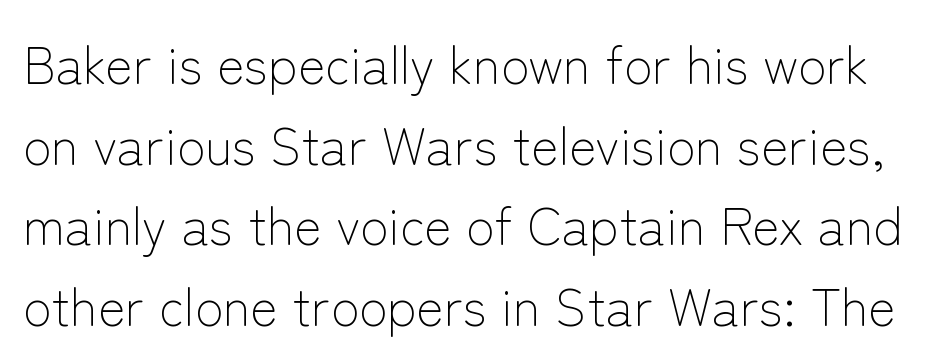
Note: no serifs on the glyphs. Characters follow at the spacing the type designer built in. Character widths vary here, with narrow letters taking less room than wide ones. Posture: vertical. The typeface has the unassuming heft of standard copy or less.
